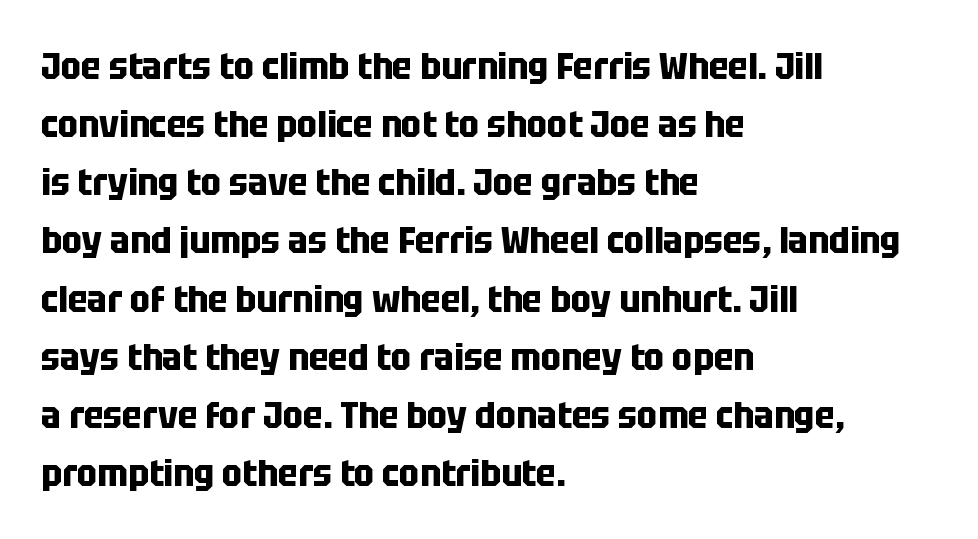
In CSS terms this would be text-align: left. Looks like regular typesetting: each glyph gets only the width it needs. Stroke thickness is high; the sample reads as a true bold. There is no visible air inserted between adjacent glyphs.
